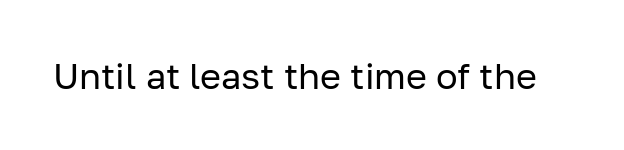
The image shows 36 px regular-weight sans-serif type, upright; set normal letter spacing, not underlined; low stroke contrast and a medium x-height.
